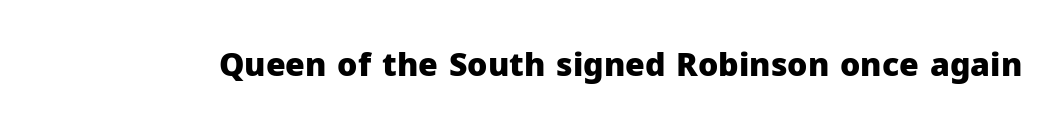
The image shows 32 px heavy sans-serif type, upright; set normal letter spacing, not underlined; low stroke contrast and a medium x-height.
